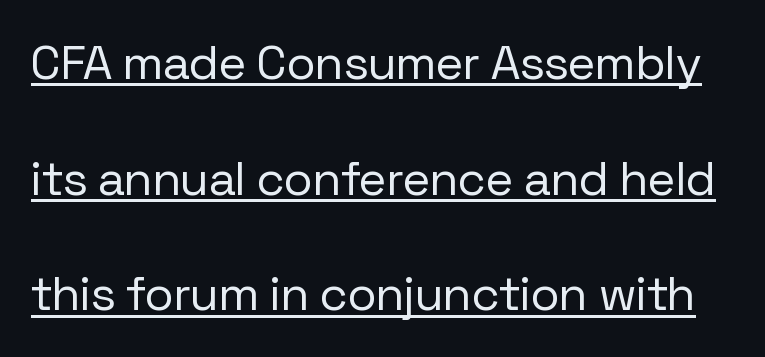
The string is rendered with underlining switched on. The rendering uses natural spacing where letterforms have individual widths. It's the straight-up-and-down kind of type. Weight: regular or lighter. Baseline-to-baseline distance is far greater than the letter height. Font category for this specimen: sans-serif.
